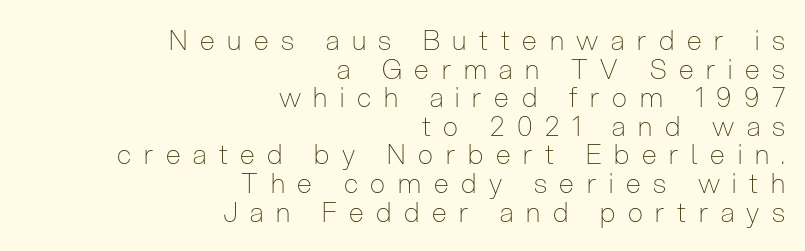
The image shows 27 px text type, upright; set right-aligned, tight line spacing (1.06x), unusually wide letter spacing (+0.47 em), not underlined.
